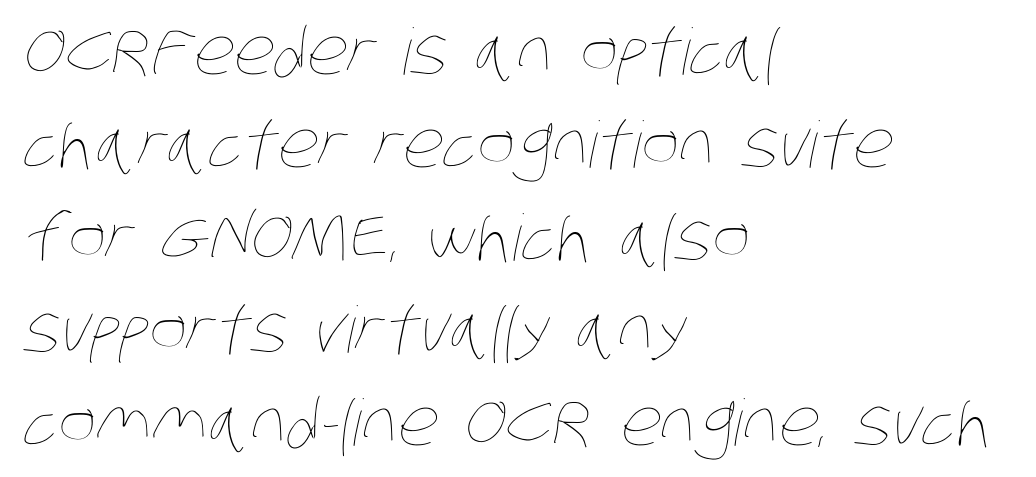
Alignment: flush left. A typesetter would call this leading conventional body-copy spacing. These glyphs show unthickened strokes, regular width or finer. The letters sit at their default tracking, neither squeezed nor spread.
